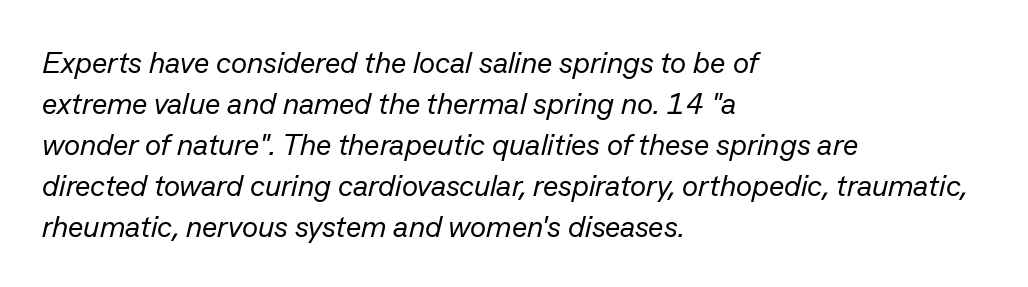
The image shows 30 px regular-weight type, italic (leaning right); set left-aligned, normal line spacing (1.37x), normal letter spacing, not underlined; low stroke contrast and a medium x-height.
